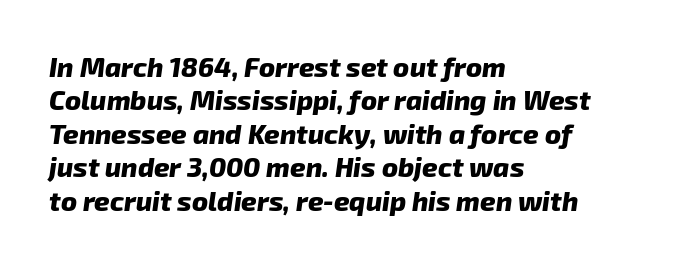
{"bold": "yes", "underline": "no", "align": "left", "line_spacing_ratio": 1.24, "letter_spacing": "normal", "letter_spacing_em": 0.0, "glyph_px": 27}
